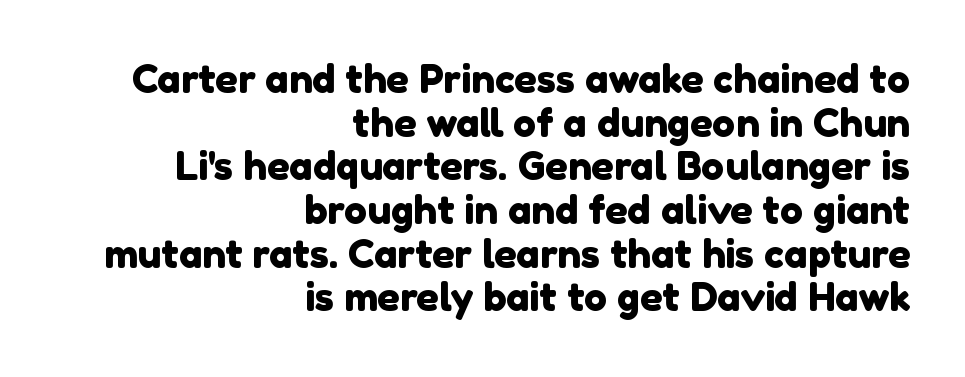
The image shows 39 px sans-serif type; set right-aligned, tight line spacing (1.12x), normal letter spacing, not underlined; a medium x-height.
